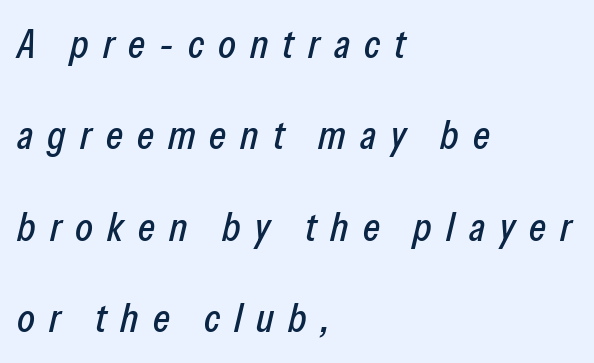
Q: Is the text italic (slanted)? A: Yes, it leans right by about 13 degrees.
Q: Is the text underlined? A: No.
Q: How is the paragraph aligned? A: Left-aligned.
Q: Is the spacing between letters normal or unusually wide? A: Unusually wide.
Q: Is the spacing between lines tight, normal or loose? A: Loose.
Q: Width (condensed, normal, or wide)? A: Condensed.
Q: Stroke contrast? A: Low.
Q: x-height? A: Medium.
Q: Monospaced? A: No.
